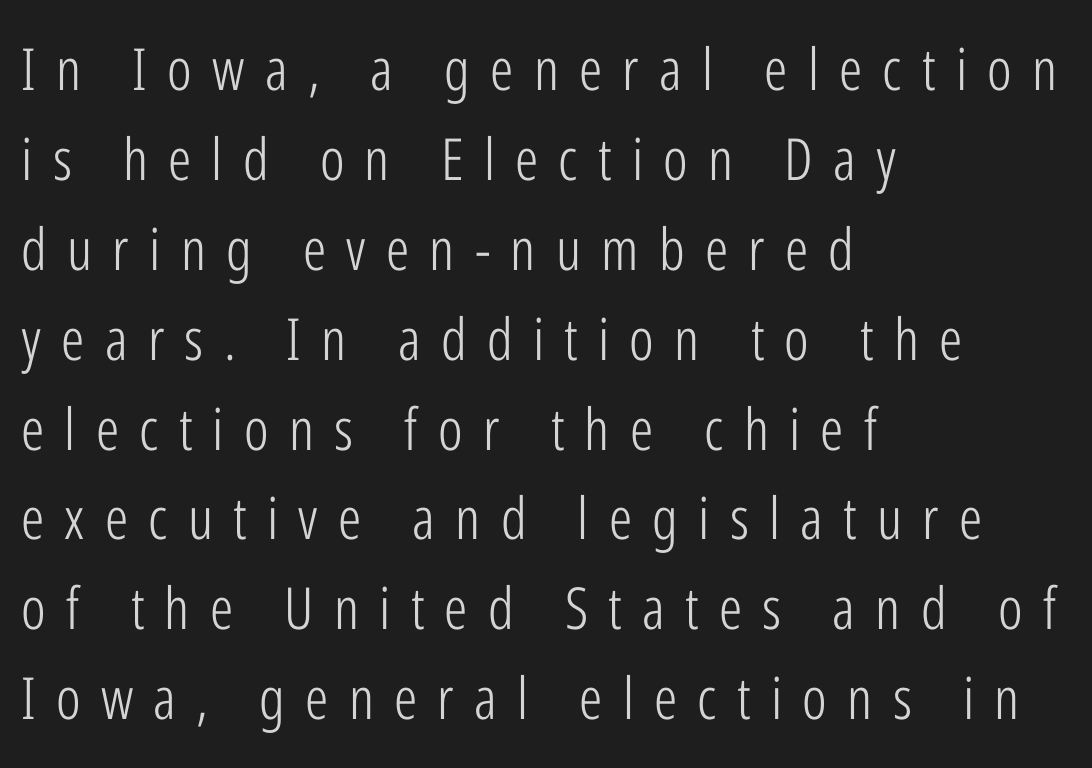
Tracking here is generous; glyphs stand well apart from one another. No italicization has been applied; the sample stays upright. The font is comparable to plain body text, perhaps lighter. Baseline-to-baseline distance is the conventional proportion of letter height.
